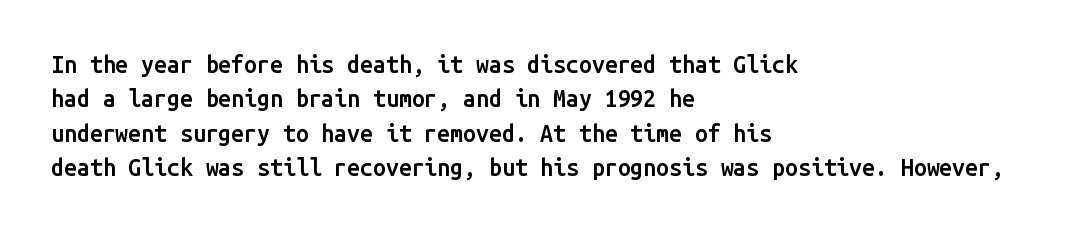
{"italic": "no", "bold": "semi", "underline": "no", "align": "left", "line_spacing": "normal", "line_spacing_ratio": 1.49, "letter_spacing": "normal", "letter_spacing_em": 0.0, "glyph_px": 23}
